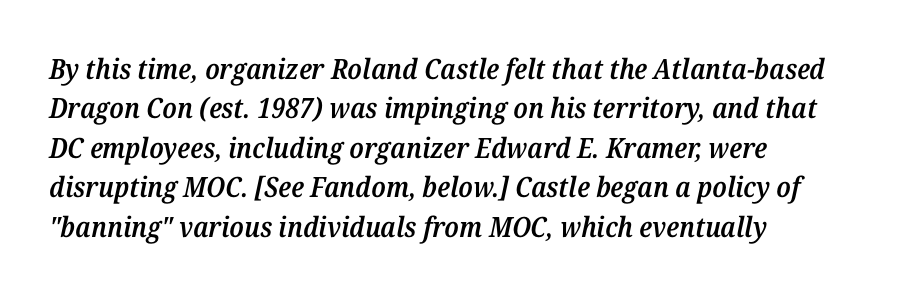
Stroke terminals: seriffed. Regular leading. This sample uses an oblique cut, with every glyph tilted off the vertical. Layout note: lines flush left. A typesetter would call this zero additional tracking.
